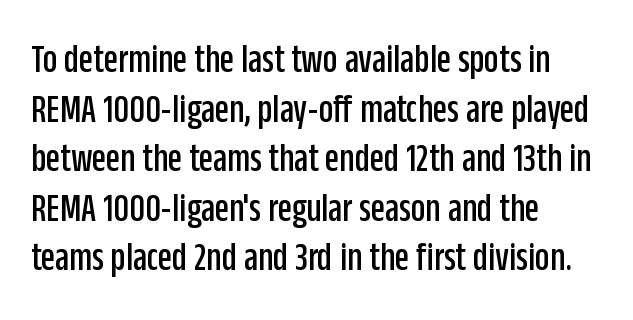
The image shows 41 px condensed sans-serif type, upright; set left-aligned, line spacing 1.21x, normal letter spacing, not underlined; low stroke contrast and a large x-height.
